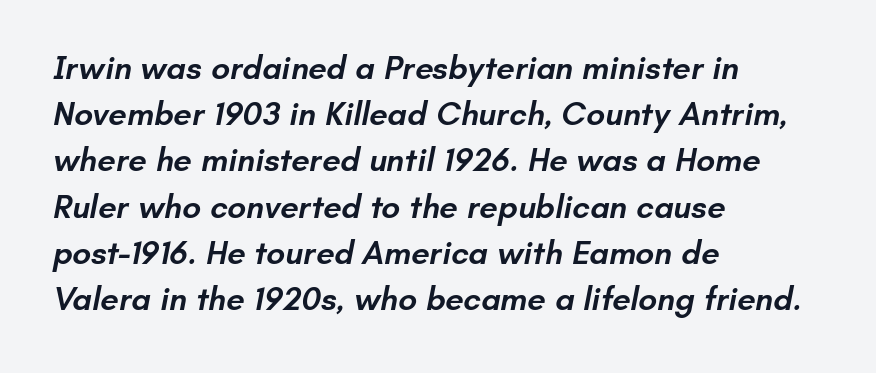
The image shows 33 px semibold sans-serif type; set left-aligned, normal line spacing (1.4x), normal letter spacing, not underlined; low stroke contrast and a small x-height.
